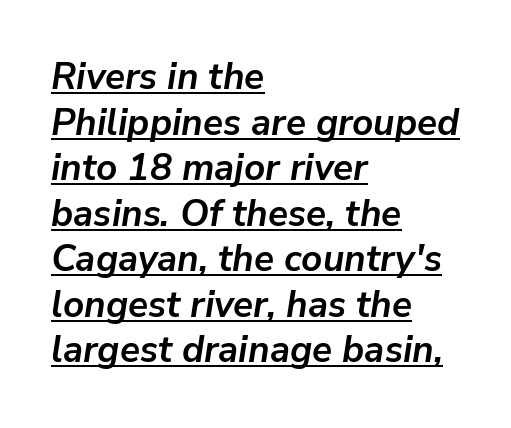
{"italic": "yes", "lean": "right", "slant_degrees": 9, "bold": "yes", "weight": "semibold", "width": "normal", "stroke_contrast": "low", "x_height": "medium", "monospaced": "no", "underline": "yes", "align": "left", "line_spacing_ratio": 1.23, "letter_spacing": "normal", "letter_spacing_em": 0.0, "glyph_px": 37}
